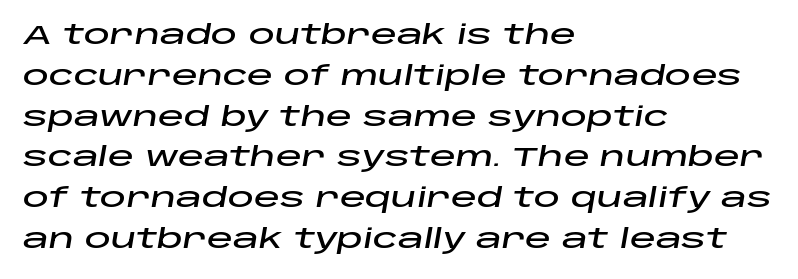
Q: Is the text italic (slanted)? A: Yes, it leans right by about 10 degrees.
Q: Is the text underlined? A: No.
Q: How is the paragraph aligned? A: Left-aligned.
Q: Is the spacing between letters normal or unusually wide? A: Normal.
Q: Is the spacing between lines tight, normal or loose? A: Normal.
